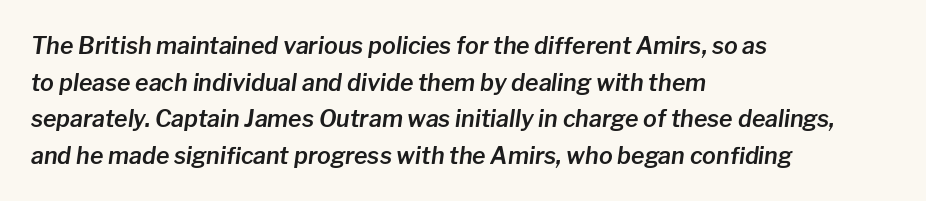
Teacher's note: observe the even left margin — that is flush-left alignment. In terms of letterspacing, this is plain default setting. If you drew a line through each stem, it would be angled. The words here are not underlined. A typesetter would call this leading conventional body-copy spacing.
